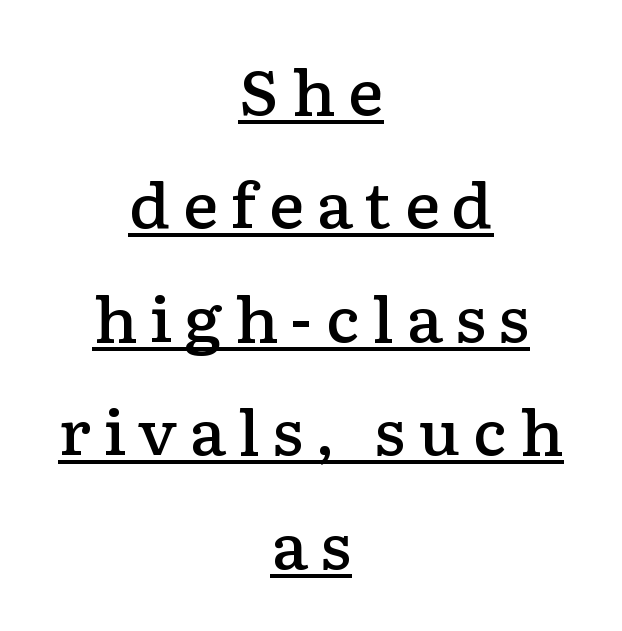
The image shows 61 px semibold, wide serif type, upright; set centered, line spacing 1.86x, underlined; low stroke contrast and a medium x-height.
